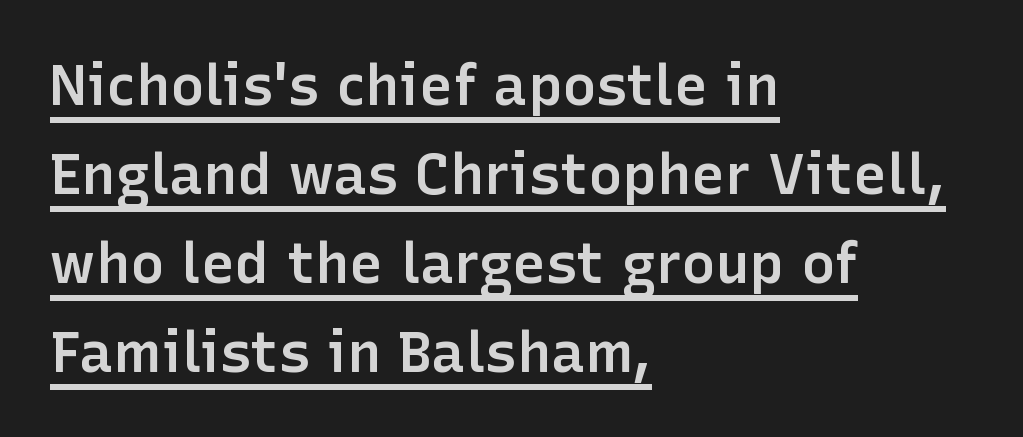
Each glyph is drawn with semibold strokes, heavier than normal yet not fully bold. The vertical gap from one line to the next is medium. Proportional: the letters do not fall into vertical columns. Are there feet on the stems? There aren't — it's a sans. Compared with a centered layout, this one pins lines to the left instead.
